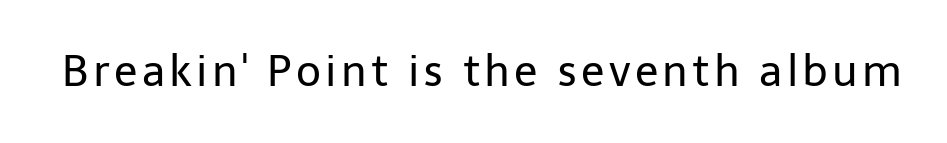
The image shows 43 px regular-weight sans-serif type, upright; set not underlined; low stroke contrast and a medium x-height.
